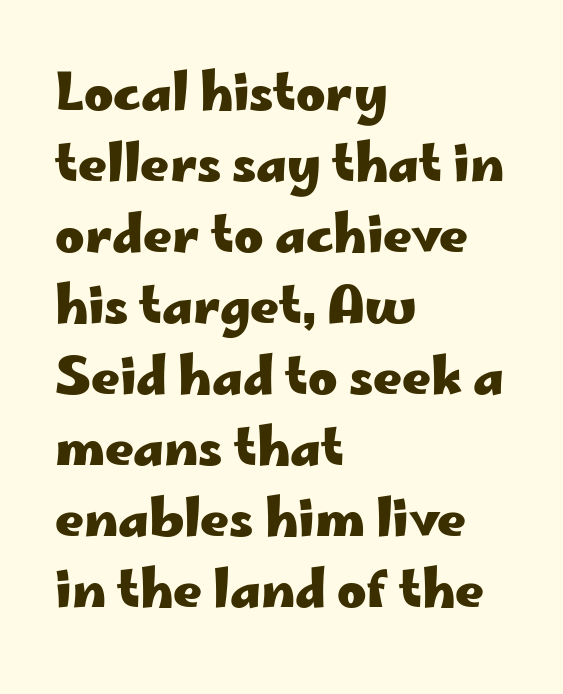
Q: Is the text bold? A: Yes.
Q: Is the text italic (slanted)? A: No, it is upright.
Q: Is the typeface a serif or a sans-serif typeface? A: Sans-serif.
Q: Is the text underlined? A: No.
Q: How is the paragraph aligned? A: Left-aligned.
Q: Is the spacing between letters normal or unusually wide? A: Normal.
Q: Is the spacing between lines tight, normal or loose? A: Normal.
Q: Width (condensed, normal, or wide)? A: Wide.
Q: Stroke contrast? A: Low.
Q: x-height? A: Small.
Q: Monospaced? A: No.
